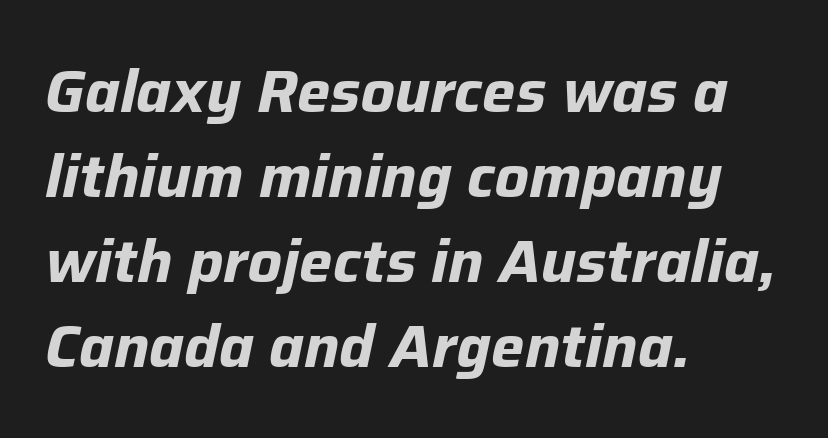
The image shows 59 px bold type, italic (leaning right); set left-aligned, normal line spacing (1.44x), normal letter spacing, not underlined; low stroke contrast and a medium x-height.
